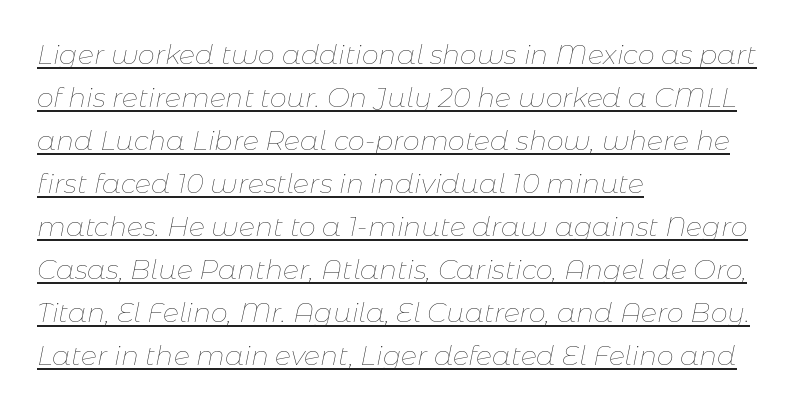
The image shows 27 px text type, italic (leaning right); set left-aligned, normal line spacing (1.59x), normal letter spacing, underlined.
